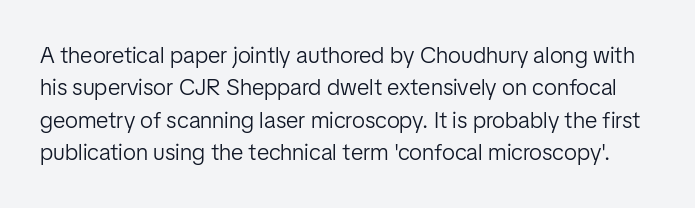
{"italic": "no", "bold": "no", "underline": "no", "line_spacing": "normal", "line_spacing_ratio": 1.41, "letter_spacing": "normal", "letter_spacing_em": 0.0, "glyph_px": 23}
